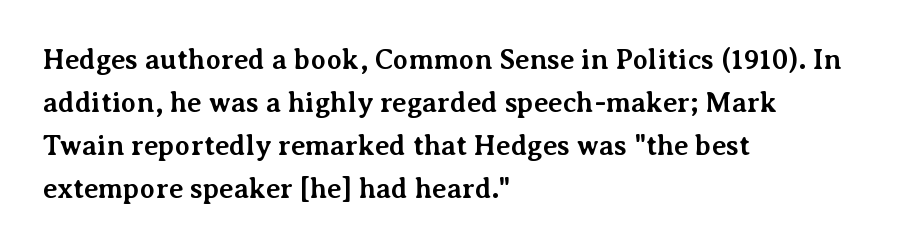
The image shows 28 px bold serif type, upright; set left-aligned, normal line spacing (1.53x), normal letter spacing, not underlined; medium stroke contrast and a medium x-height.
